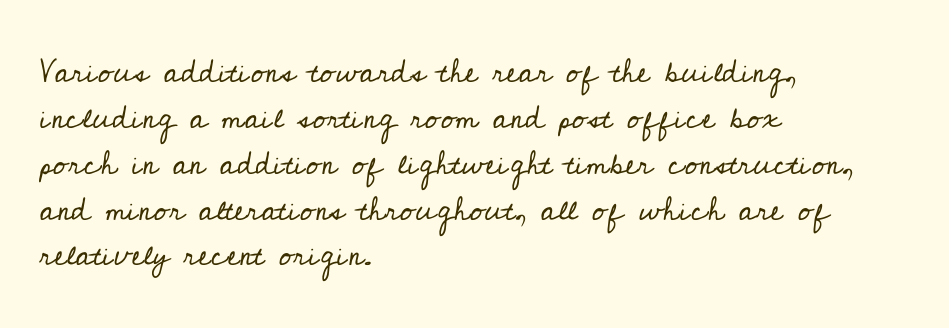
Bold? No — there's no thickening of the strokes. The font family rendered here belongs to the serif group. Regarding leading, the lines here are spaced in the standard way. All the whitespace from short lines collects on the right. Here the designer chose a conventional face with non-uniform glyph widths. Standard letterfit; no display-style spreading of the glyphs.
